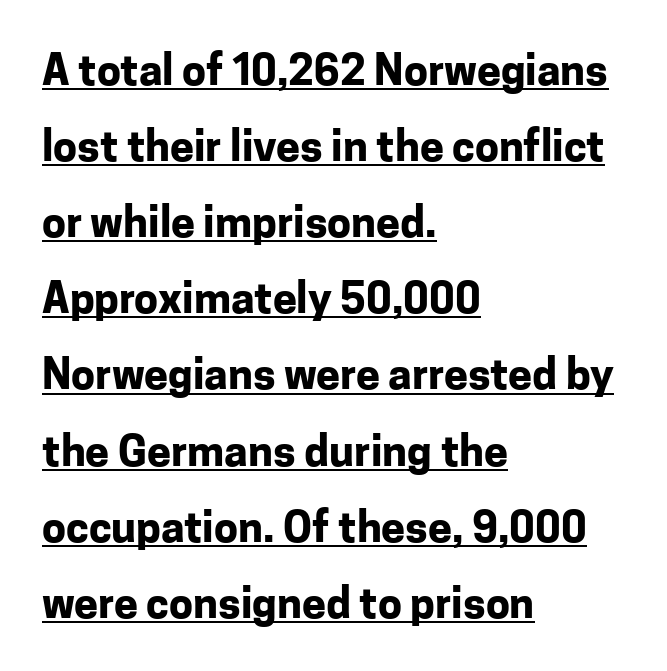
The image shows 43 px bold sans-serif type, upright; set left-aligned, line spacing 1.77x, normal letter spacing, underlined; low stroke contrast and a medium x-height.
